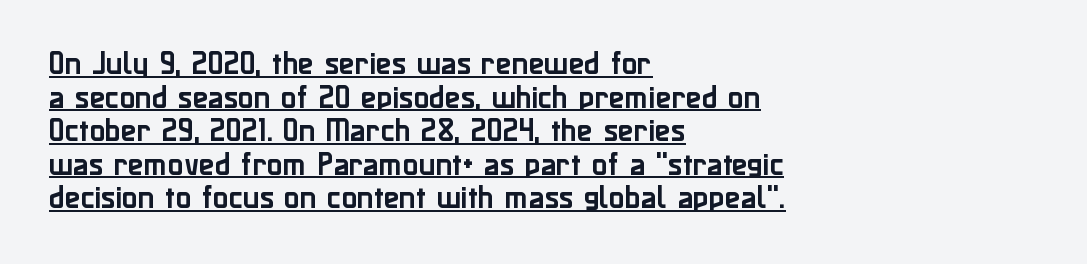
Q: Is the text italic (slanted)? A: No, it is upright.
Q: Is the text underlined? A: Yes.
Q: How is the paragraph aligned? A: Left-aligned.
Q: Is the spacing between letters normal or unusually wide? A: Normal.
Q: Is the spacing between lines tight, normal or loose? A: Normal.
